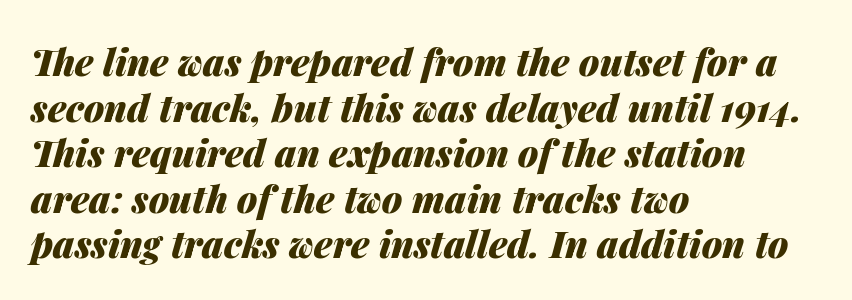
{"italic": "yes", "lean": "right", "slant_degrees": 14, "bold": "yes", "weight": "heavy", "width": "normal", "stroke_contrast": "medium", "x_height": "medium", "monospaced": "no", "underline": "no", "align": "left", "line_spacing_ratio": 1.23, "letter_spacing": "normal", "letter_spacing_em": 0.0, "glyph_px": 37}
